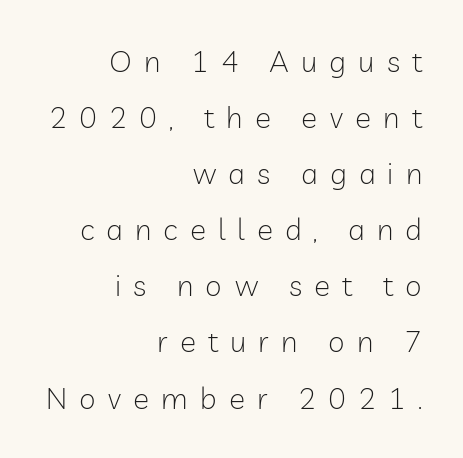
Q: Is the text bold? A: No.
Q: Is the text italic (slanted)? A: No, it is upright.
Q: Is the typeface a serif or a sans-serif typeface? A: Sans-serif.
Q: Is the text underlined? A: No.
Q: How is the paragraph aligned? A: Right-aligned.
Q: Is the spacing between letters normal or unusually wide? A: Unusually wide.
Q: Width (condensed, normal, or wide)? A: Normal.
Q: Stroke contrast? A: Low.
Q: x-height? A: Medium.
Q: Monospaced? A: No.
